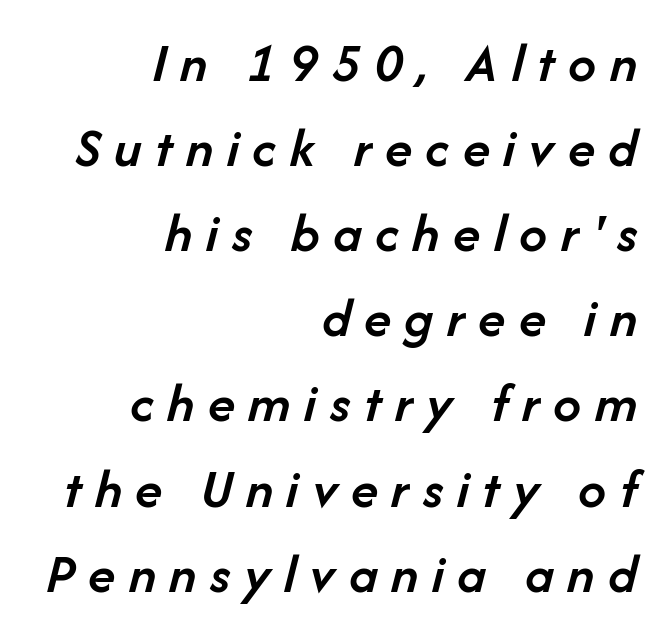
Q: Is the text bold? A: Semi-bold.
Q: Is the text italic (slanted)? A: Yes, it leans right by about 14 degrees.
Q: Is the text underlined? A: No.
Q: How is the paragraph aligned? A: Right-aligned.
Q: Is the spacing between letters normal or unusually wide? A: Unusually wide.
Q: Is the spacing between lines tight, normal or loose? A: Normal.
Q: Width (condensed, normal, or wide)? A: Normal.
Q: Stroke contrast? A: Low.
Q: x-height? A: Medium.
Q: Monospaced? A: No.
